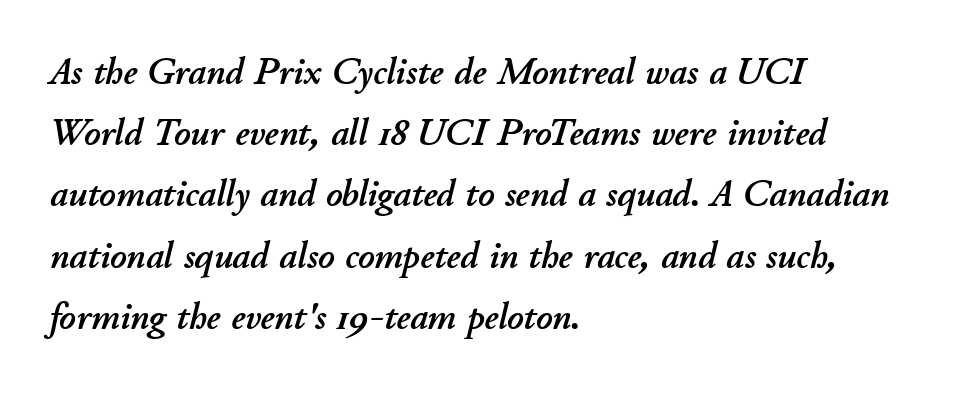
{"italic": "yes", "lean": "right", "slant_degrees": 11, "width": "normal", "stroke_contrast": "low", "x_height": "small", "monospaced": "no", "underline": "no", "align": "left", "line_spacing": "normal", "line_spacing_ratio": 1.57, "letter_spacing": "normal", "letter_spacing_em": 0.0, "glyph_px": 39}
